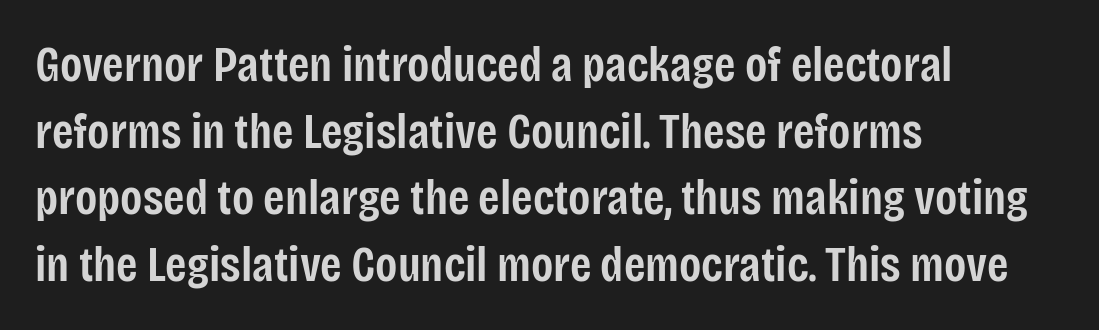
Q: Is the text bold? A: Semi-bold.
Q: Is the text italic (slanted)? A: No, it is upright.
Q: Is the typeface a serif or a sans-serif typeface? A: Sans-serif.
Q: Is the text underlined? A: No.
Q: How is the paragraph aligned? A: Left-aligned.
Q: Is the spacing between letters normal or unusually wide? A: Normal.
Q: Is the spacing between lines tight, normal or loose? A: Normal.
Q: Width (condensed, normal, or wide)? A: Condensed.
Q: Stroke contrast? A: Low.
Q: x-height? A: Large.
Q: Monospaced? A: No.
